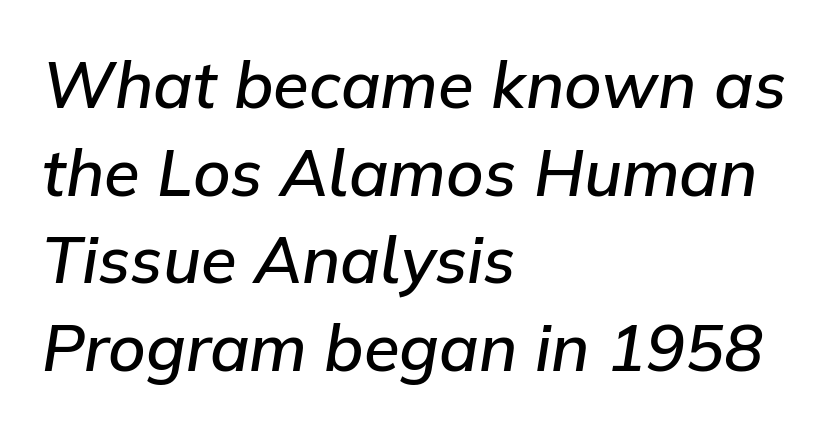
Each letter keeps its own natural width here, so spacing adapts to shape. Honestly, there is no underline to notice here at all. These words are printed semibold, heavier than regular yet not bold. Line starts are locked; line ends wander. Is the letter spacing exaggerated? No — it looks like the ordinary default.
